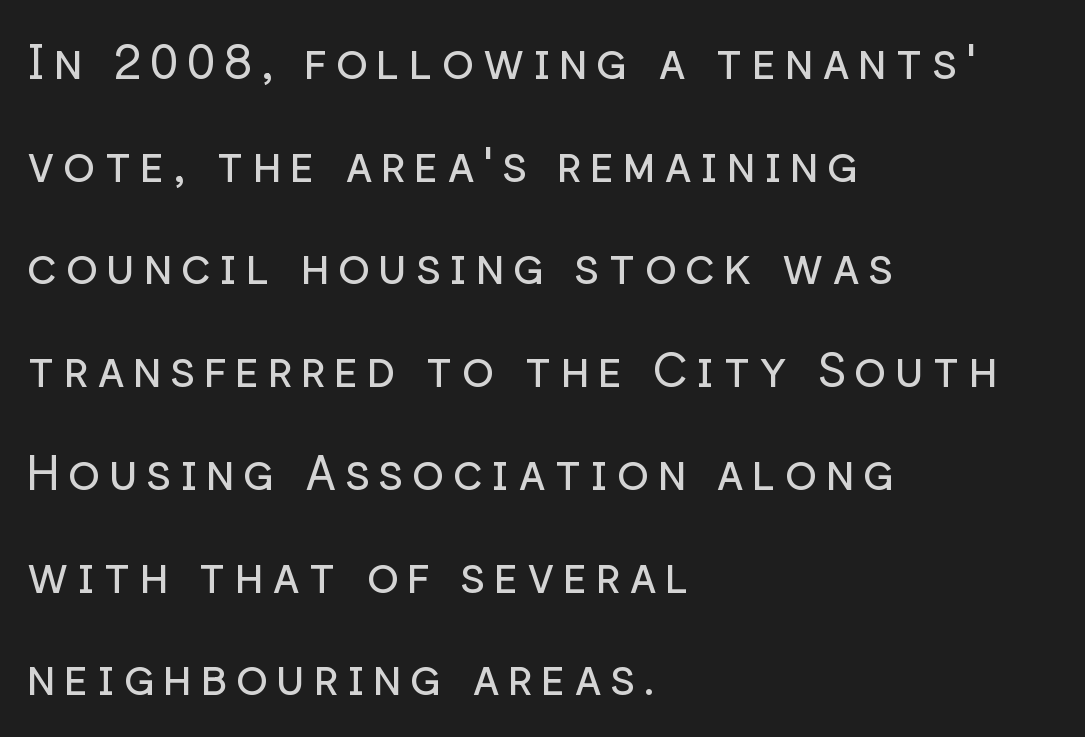
These lines are composed in type without serifs. Underline: absent. In CSS terms this would be text-align: left. Whoever set this chose breathing room over compactness in the vertical rhythm. Unbolded letterforms with no extra heft.
